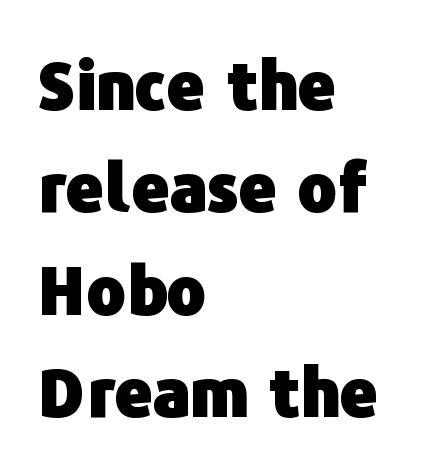
The typography opts for an upright posture over an oblique one. Bare-footed words on every line. The rendering anchors every line to the left-hand side. A typesetter would label this face a sans.
